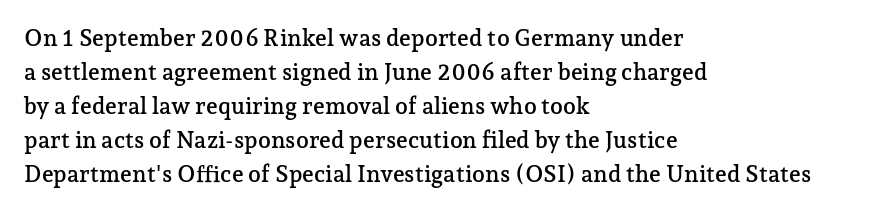
Q: Is the text italic (slanted)? A: No, it is upright.
Q: Is the text underlined? A: No.
Q: How is the paragraph aligned? A: Left-aligned.
Q: Is the spacing between letters normal or unusually wide? A: Normal.
Q: Is the spacing between lines tight, normal or loose? A: Normal.
